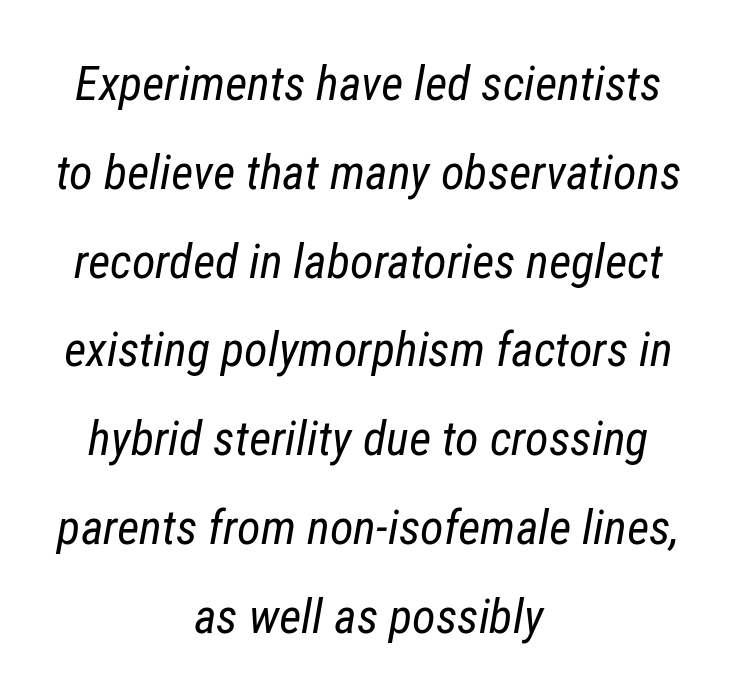
Q: Is the text bold? A: No.
Q: Is the text italic (slanted)? A: Yes, it leans right by about 12 degrees.
Q: Is the text underlined? A: No.
Q: How is the paragraph aligned? A: Centered.
Q: Is the spacing between letters normal or unusually wide? A: Normal.
Q: Width (condensed, normal, or wide)? A: Condensed.
Q: Stroke contrast? A: Low.
Q: x-height? A: Medium.
Q: Monospaced? A: No.
